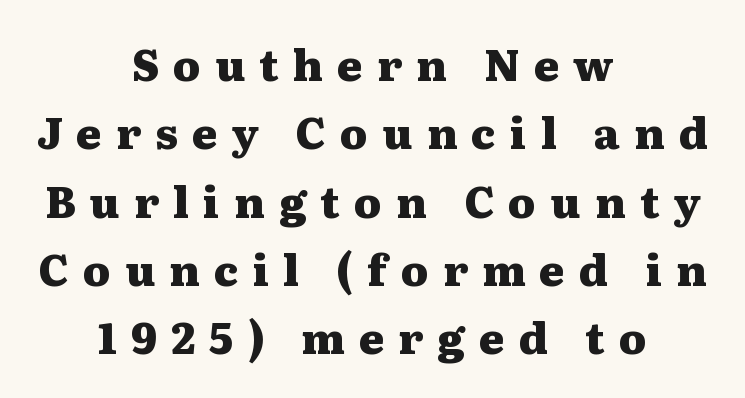
Heavy, bold letterforms. This sample uses expanded letter spacing, leaving extra air between glyphs. The rendering uses a moderate line-height, typical for paragraphs. Old-style or modern, the face here clearly has serifs. This sample is center-justified, so both line endings float freely. The gap between lines stays unmarked.
